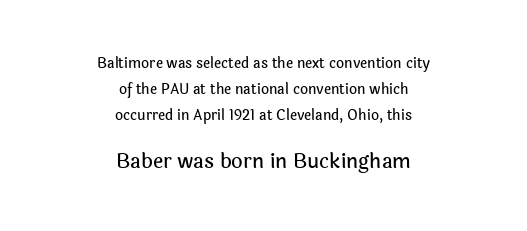
The letters stand straight up with perfectly vertical stems. Short and long lines alike share a common midpoint. The space directly below the letters is spotless. This layout puts the modest block above and the oversized block below.
